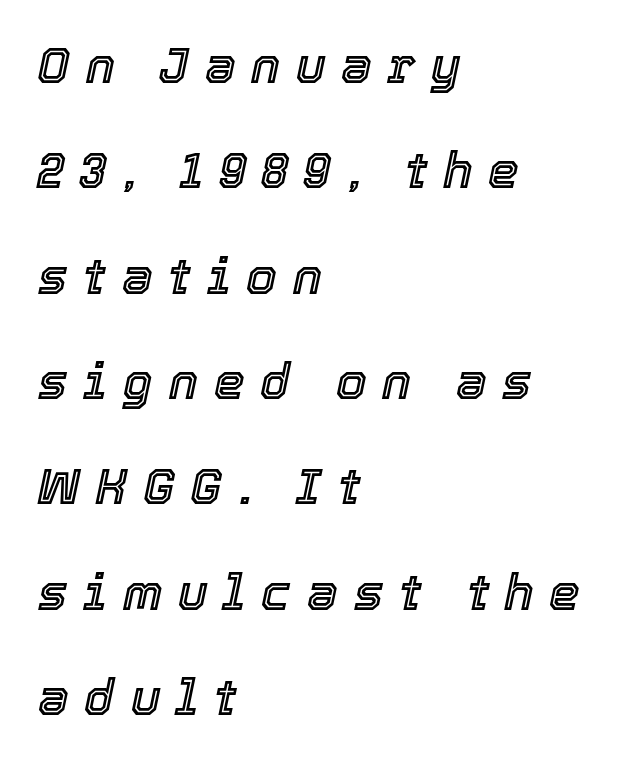
The image shows 49 px text type, italic (leaning right); set left-aligned, loose line spacing (2.15x), unusually wide letter spacing (+0.32 em), not underlined; a medium x-height.
